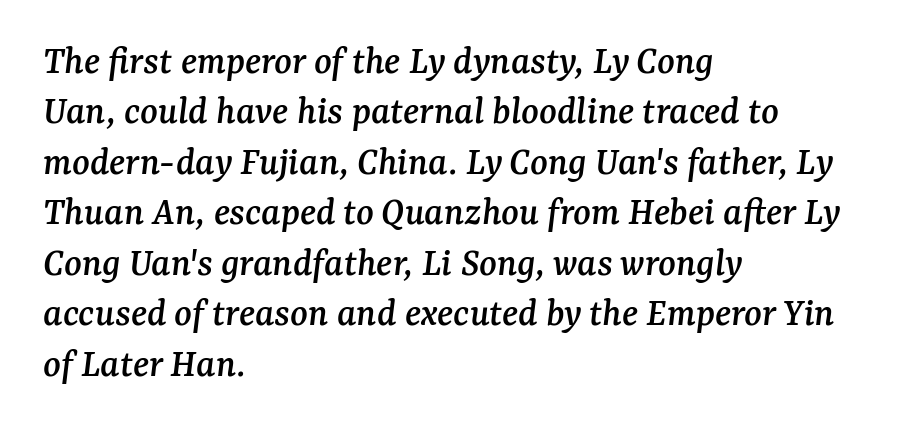
Q: Is the text italic (slanted)? A: Yes, it leans right by about 7 degrees.
Q: Is the typeface a serif or a sans-serif typeface? A: Serif.
Q: Is the text underlined? A: No.
Q: How is the paragraph aligned? A: Left-aligned.
Q: Is the spacing between letters normal or unusually wide? A: Normal.
Q: Width (condensed, normal, or wide)? A: Normal.
Q: Stroke contrast? A: Medium.
Q: x-height? A: Medium.
Q: Monospaced? A: No.
